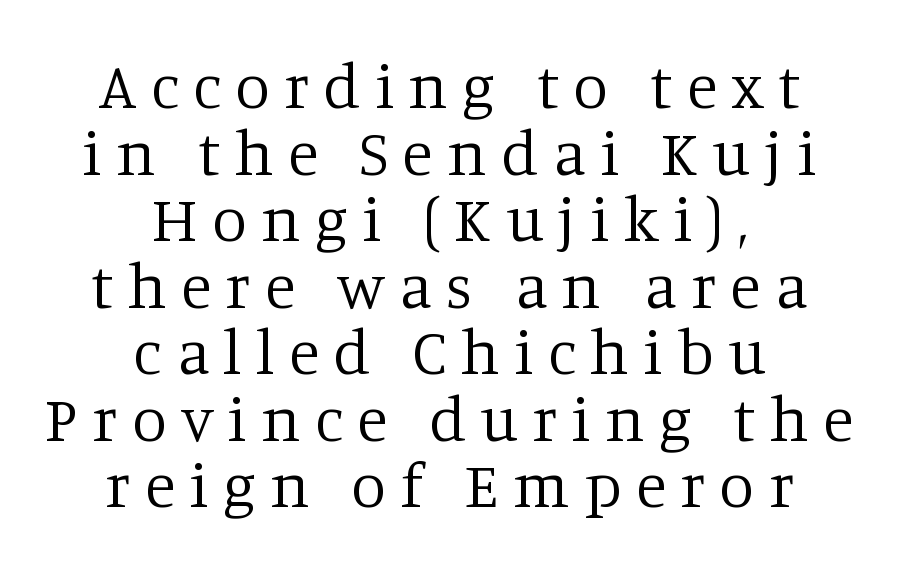
The image shows 64 px regular-weight serif type, upright; set centered, tight line spacing (1.04x), unusually wide letter spacing (+0.22 em), not underlined; low stroke contrast and a large x-height.
